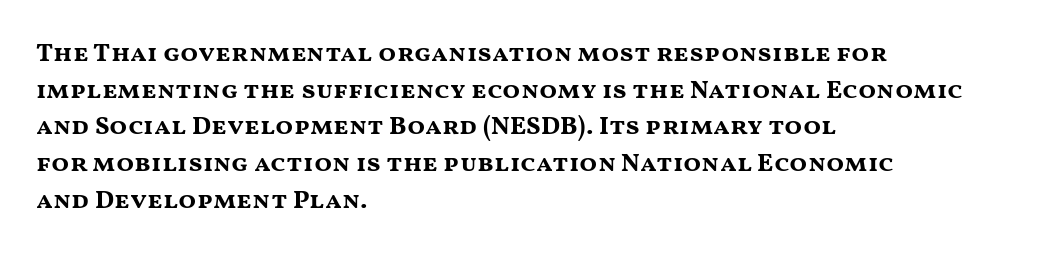
Caption: multi-line text, flush left, ragged right. Look at the tracking — it's just the regular setting, nothing added. Upright lettering throughout. The passage shown is emphatically bold. The passage shown is not underscored anywhere.
